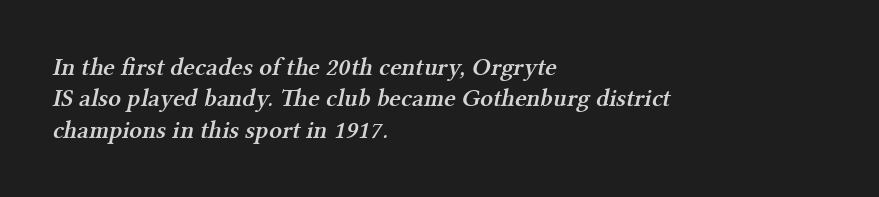
Type without underlining. The passage shown has conventional tracking throughout. Horizontally, the lines are justified to the leading edge only. Vertical spacing — default. Summary of weight: moderately heavy, a semibold.
